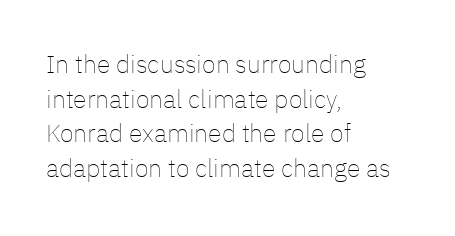
{"italic": "no", "bold": "no", "underline": "no", "align": "left", "line_spacing": "normal", "line_spacing_ratio": 1.39, "letter_spacing": "normal", "letter_spacing_em": 0.0, "glyph_px": 25}
